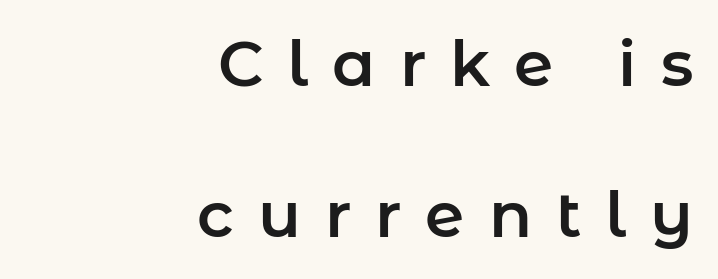
A typesetter would call this proportional, since set widths differ per character. The face used here is rendered with a markedly widened letterfit. The area under the type is left untouched. The lettering holds an erect, upright posture throughout. Observe the absence of serifs on each vertical stroke in this sample. Line endings align vertically; line beginnings do not.
